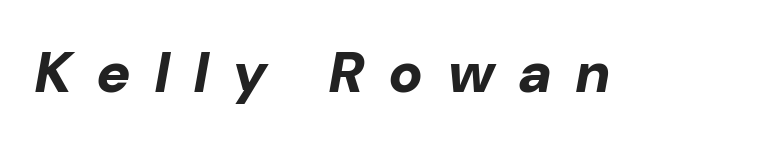
{"italic": "yes", "lean": "right", "slant_degrees": 10, "bold": "yes", "weight": "bold", "width": "normal", "stroke_contrast": "low", "x_height": "medium", "monospaced": "no", "underline": "no", "letter_spacing": "wide", "letter_spacing_em": 0.44, "glyph_px": 57}
